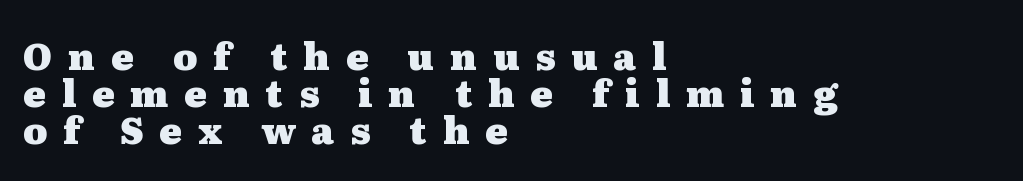
The space beneath each line is pristine and unruled. The specimen reads as upright at a glance. The passage shown is typed in a proportional face where columns would drift. Reading down the block, your eye returns to a fixed left position each line. In terms of weight, the rendering is a true, heavy bold.
